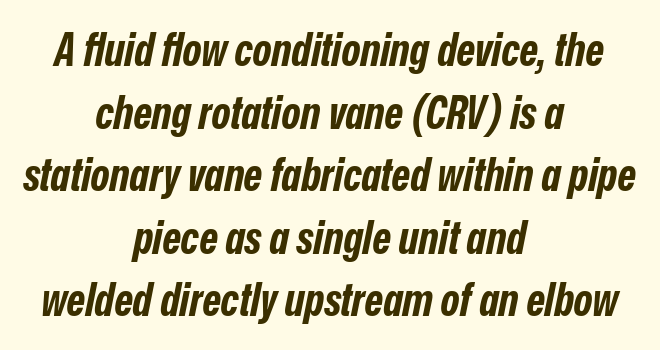
{"italic": "yes", "lean": "right", "slant_degrees": 12, "bold": "yes", "weight": "bold", "width": "condensed", "stroke_contrast": "low", "x_height": "medium", "monospaced": "no", "underline": "no", "align": "center", "line_spacing": "normal", "line_spacing_ratio": 1.39, "letter_spacing": "normal", "letter_spacing_em": 0.0, "glyph_px": 45}
